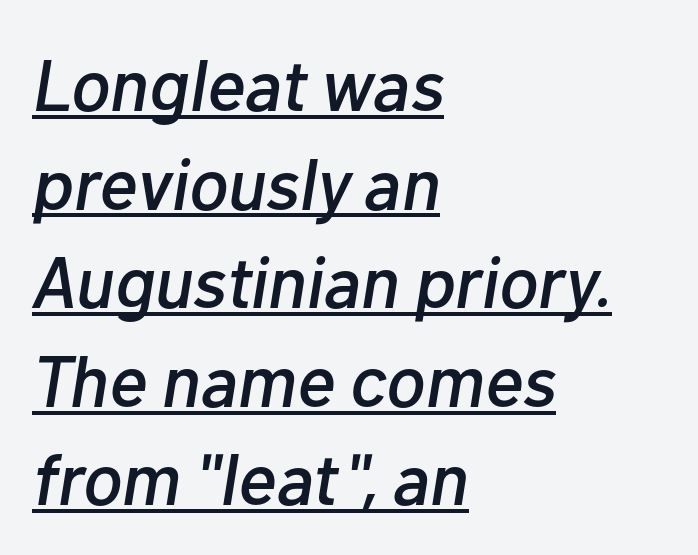
The image shows 73 px text type, italic (leaning right); set left-aligned, normal line spacing (1.35x), normal letter spacing, underlined; low stroke contrast and a medium x-height.
